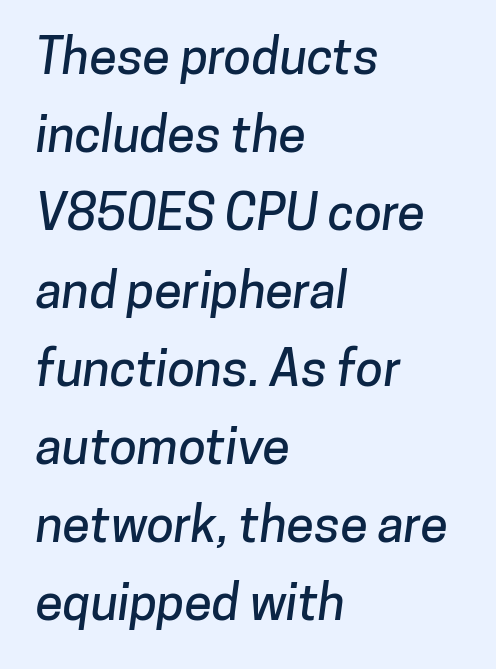
Spacing verdict: proportional, widths tailored to each character. Any mark beneath the type? The region is blank. This sample uses a sans-serif face. This rendering leaves character spacing at its baseline value. The setting favours the left margin, as ordinary paragraphs usually do. Reading down the column, the eye jumps a familiar distance to each next line.
